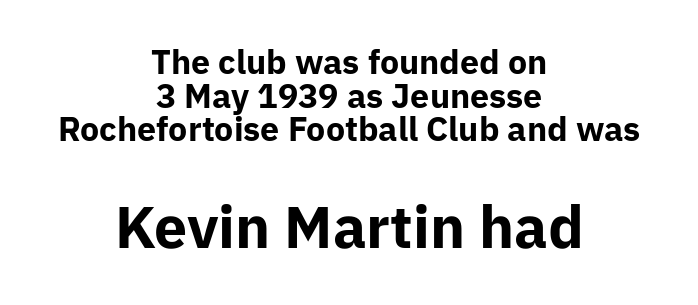
Q: Is the text bold? A: Yes.
Q: Is the text italic (slanted)? A: No, it is upright.
Q: Is the typeface a serif or a sans-serif typeface? A: Sans-serif.
Q: Is the text underlined? A: No.
Q: How is the paragraph aligned? A: Centered.
Q: Is the spacing between letters normal or unusually wide? A: Normal.
Q: Is the spacing between lines tight, normal or loose? A: Tight.
Q: Which block of text is set in a larger size, the first (top) or the second (bottom)? A: The second (bottom) one.
Q: Width (condensed, normal, or wide)? A: Normal.
Q: Stroke contrast? A: Low.
Q: x-height? A: Medium.
Q: Monospaced? A: No.
